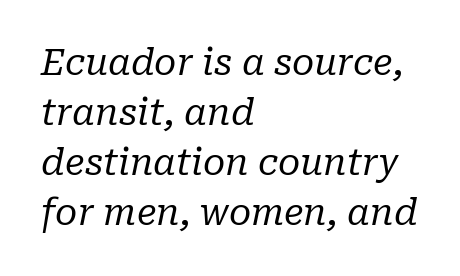
There's an unmistakable incline to the writing here. This rendering leaves character spacing at its baseline value. These lines are set flush left with a ragged right edge. Leading: standard.
